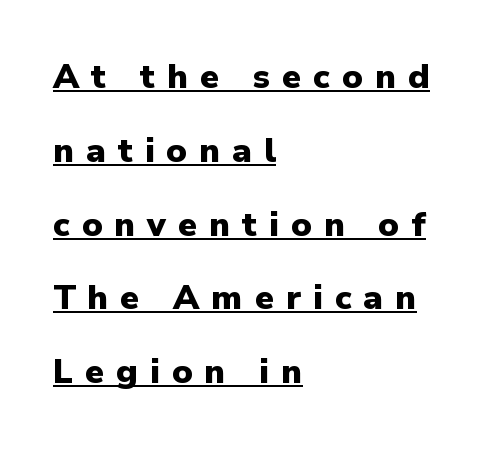
Q: Is the text bold? A: Yes.
Q: Is the text italic (slanted)? A: No, it is upright.
Q: Is the typeface a serif or a sans-serif typeface? A: Sans-serif.
Q: Is the text underlined? A: Yes.
Q: How is the paragraph aligned? A: Left-aligned.
Q: Is the spacing between letters normal or unusually wide? A: Unusually wide.
Q: Is the spacing between lines tight, normal or loose? A: Loose.
Q: Width (condensed, normal, or wide)? A: Normal.
Q: Stroke contrast? A: Low.
Q: x-height? A: Medium.
Q: Monospaced? A: No.
